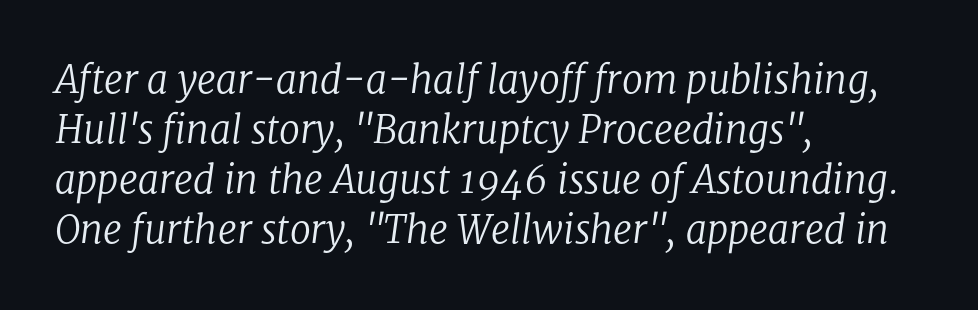
{"serif": "yes", "italic": "yes", "lean": "right", "slant_degrees": 8, "bold": "no", "weight": "regular", "width": "normal", "stroke_contrast": "low", "x_height": "medium", "monospaced": "no", "underline": "no", "align": "left", "line_spacing": "normal", "line_spacing_ratio": 1.32, "letter_spacing": "normal", "letter_spacing_em": 0.0, "glyph_px": 38}
